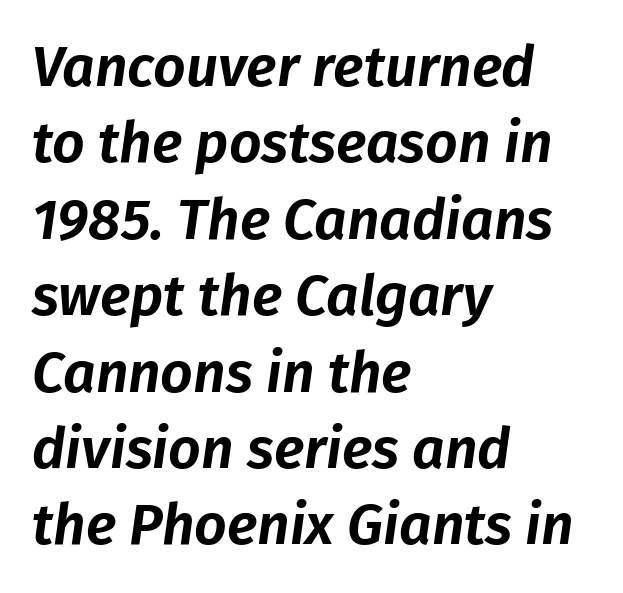
Q: Is the text italic (slanted)? A: Yes, it leans right by about 8 degrees.
Q: Is the text underlined? A: No.
Q: How is the paragraph aligned? A: Left-aligned.
Q: Is the spacing between letters normal or unusually wide? A: Normal.
Q: Is the spacing between lines tight, normal or loose? A: Normal.
Q: Width (condensed, normal, or wide)? A: Normal.
Q: Stroke contrast? A: Low.
Q: x-height? A: Medium.
Q: Monospaced? A: No.
